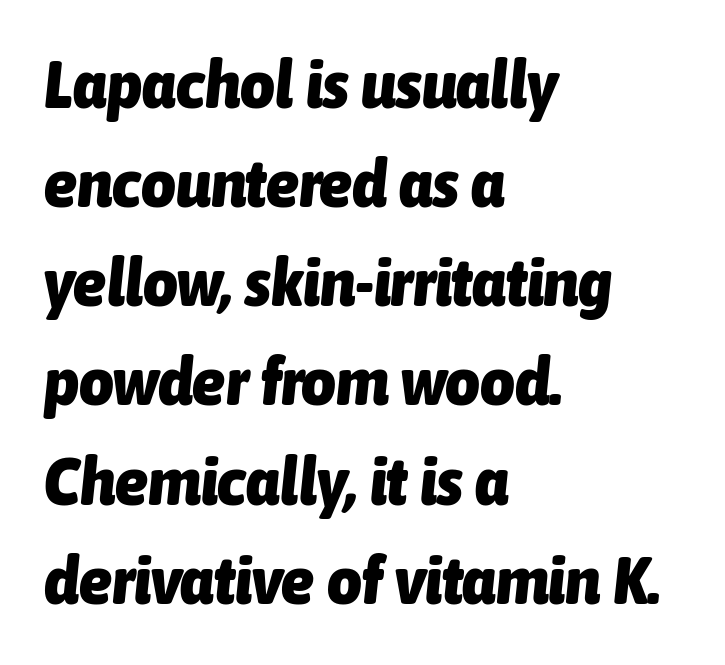
Q: Is the text bold? A: Yes.
Q: Is the text italic (slanted)? A: Yes, it leans right by about 6 degrees.
Q: Is the text underlined? A: No.
Q: How is the paragraph aligned? A: Left-aligned.
Q: Is the spacing between letters normal or unusually wide? A: Normal.
Q: Is the spacing between lines tight, normal or loose? A: Normal.
Q: Width (condensed, normal, or wide)? A: Condensed.
Q: Stroke contrast? A: Low.
Q: x-height? A: Medium.
Q: Monospaced? A: No.
